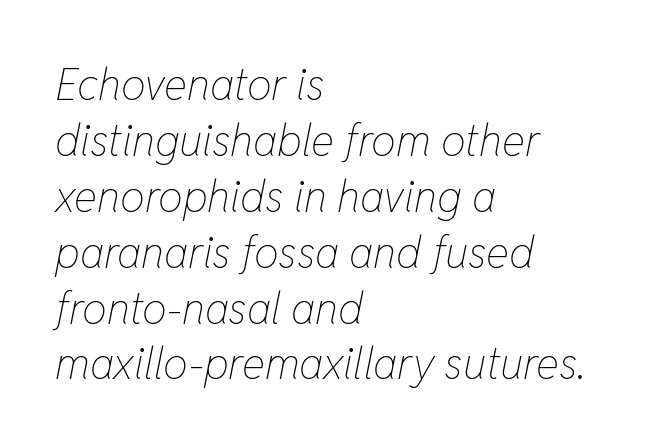
The image shows 44 px thin, condensed type, italic (leaning right); set left-aligned, normal line spacing (1.27x), normal letter spacing, not underlined; low stroke contrast and a medium x-height.
